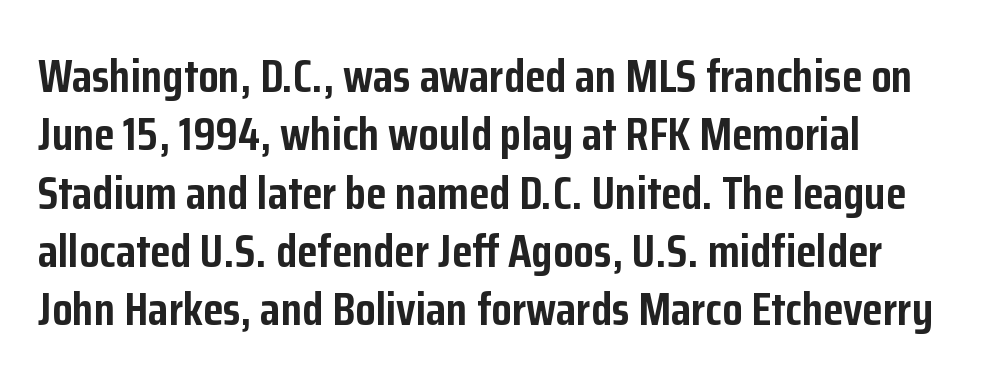
The image shows 47 px semibold, condensed sans-serif type, upright; set left-aligned, line spacing 1.24x, normal letter spacing, not underlined; low stroke contrast and a medium x-height.
